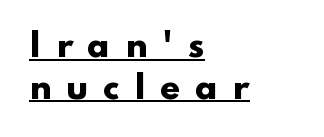
Unlike italic type, these characters show no tilt at all. Caption: lettering with a line underneath. Each word looks stretched out because of the extra space between its letters. Caption: bold face, heavy strokes. Compared with typical paragraphs, the rows here are spaced about the same. Short and long lines alike share a common starting point at left.
